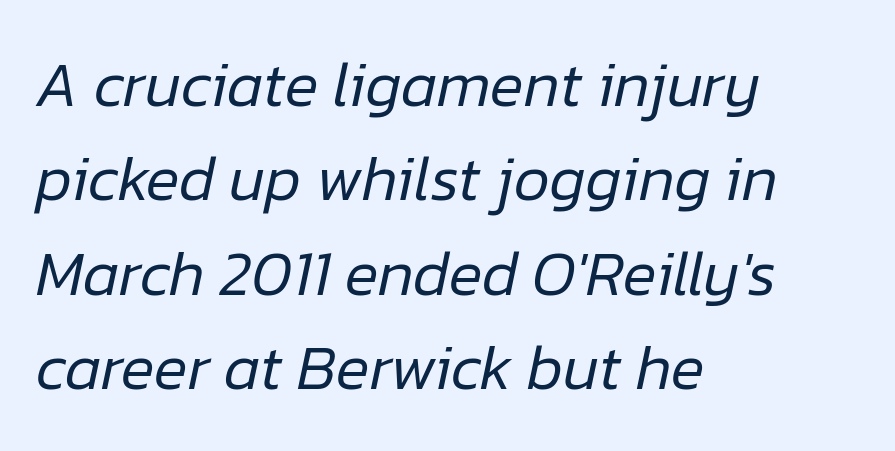
Q: Is the text bold? A: No.
Q: Is the text italic (slanted)? A: Yes, it leans right by about 12 degrees.
Q: Is the text underlined? A: No.
Q: How is the paragraph aligned? A: Left-aligned.
Q: Is the spacing between letters normal or unusually wide? A: Normal.
Q: Is the spacing between lines tight, normal or loose? A: Normal.
Q: Width (condensed, normal, or wide)? A: Normal.
Q: Stroke contrast? A: Low.
Q: x-height? A: Medium.
Q: Monospaced? A: No.
